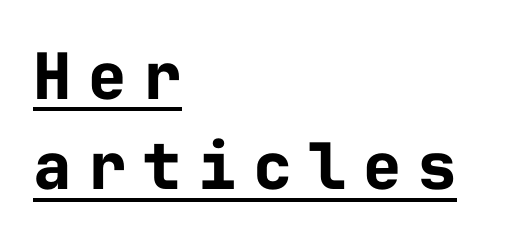
The image shows 64 px bold sans-serif type, upright, monospaced; set left-aligned, normal line spacing (1.41x), unusually wide letter spacing (+0.26 em), underlined; low stroke contrast and a medium x-height.
